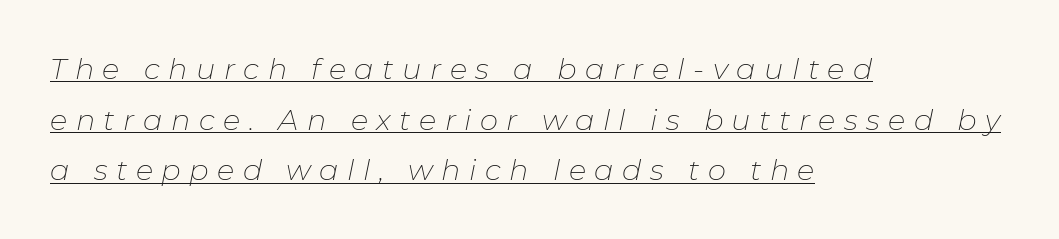
{"italic": "yes", "lean": "right", "slant_degrees": 11, "bold": "no", "weight": "thin", "width": "normal", "stroke_contrast": "low", "x_height": "medium", "monospaced": "no", "underline": "yes", "align": "left", "line_spacing_ratio": 1.75, "letter_spacing": "wide", "letter_spacing_em": 0.29, "glyph_px": 29}
